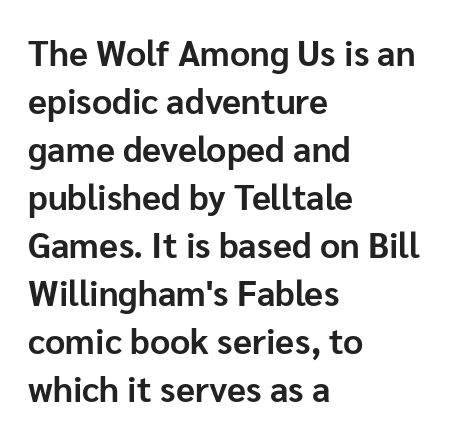
{"serif": "no", "italic": "no", "bold": "yes", "weight": "bold", "width": "normal", "stroke_contrast": "low", "x_height": "medium", "monospaced": "no", "underline": "no", "align": "left", "line_spacing": "normal", "line_spacing_ratio": 1.37, "letter_spacing": "normal", "letter_spacing_em": 0.0, "glyph_px": 35}
